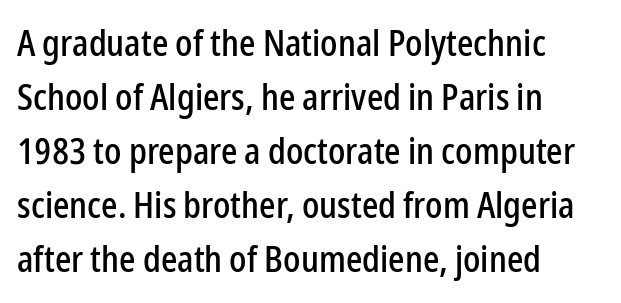
Q: Is the text italic (slanted)? A: No, it is upright.
Q: Is the typeface a serif or a sans-serif typeface? A: Sans-serif.
Q: Is the text underlined? A: No.
Q: How is the paragraph aligned? A: Left-aligned.
Q: Is the spacing between letters normal or unusually wide? A: Normal.
Q: Is the spacing between lines tight, normal or loose? A: Normal.
Q: Width (condensed, normal, or wide)? A: Condensed.
Q: Stroke contrast? A: Low.
Q: x-height? A: Medium.
Q: Monospaced? A: No.
